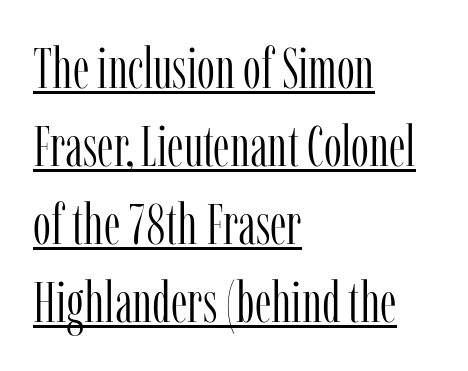
Q: Is the text bold? A: No.
Q: Is the text italic (slanted)? A: No, it is upright.
Q: Is the typeface a serif or a sans-serif typeface? A: Serif.
Q: Is the text underlined? A: Yes.
Q: How is the paragraph aligned? A: Left-aligned.
Q: Is the spacing between letters normal or unusually wide? A: Normal.
Q: Is the spacing between lines tight, normal or loose? A: Normal.
Q: Width (condensed, normal, or wide)? A: Condensed.
Q: Stroke contrast? A: Low.
Q: x-height? A: Medium.
Q: Monospaced? A: No.
